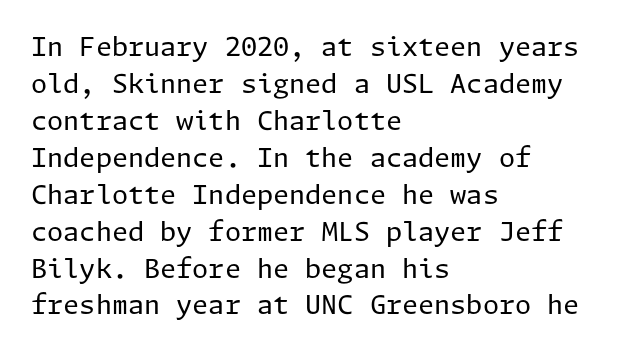
Rule under the text: the space is simply empty. The tracking reads as untouched default to a designer's eye. Compared with a typical body face, this is equally light or lighter still. A student would call this left alignment; a typographer would say flush left, rag right. The rows are spaced the way most documents space them.
